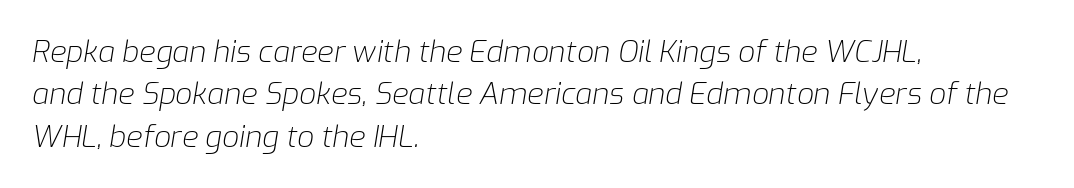
The image shows 30 px light type, italic (leaning right); set left-aligned, normal line spacing (1.41x), normal letter spacing, not underlined; low stroke contrast and a medium x-height.
